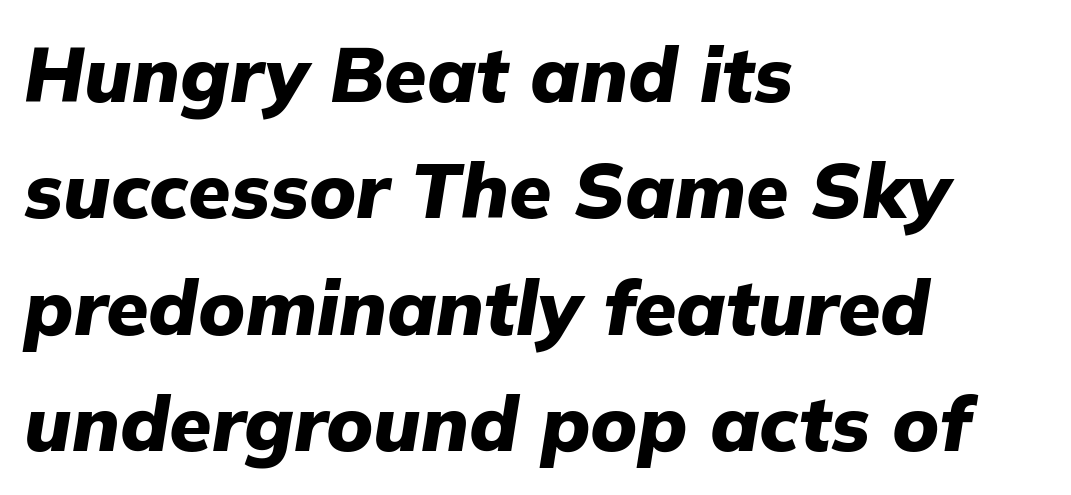
{"italic": "yes", "lean": "right", "slant_degrees": 9, "bold": "yes", "weight": "heavy", "width": "normal", "stroke_contrast": "low", "x_height": "medium", "monospaced": "no", "underline": "no", "align": "left", "line_spacing": "normal", "line_spacing_ratio": 1.51, "letter_spacing": "normal", "letter_spacing_em": 0.0, "glyph_px": 77}
